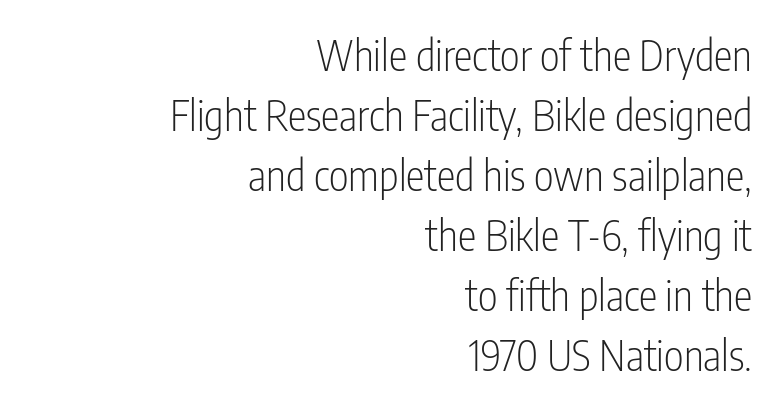
Classification — sans serif. Is there any slant? The stems are plumb. Bare-footed words on every line. Is this a heavy cut? Hardly; it is regular or lighter. Visually the block forms a straight wall on the right and a jagged coastline on the left.
